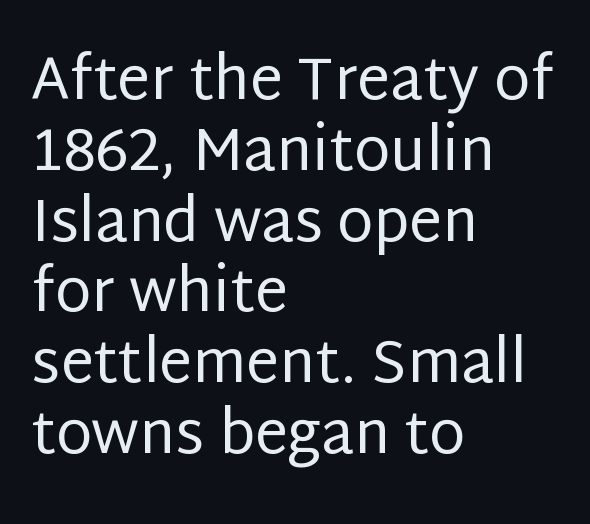
The image shows 59 px regular-weight sans-serif type, upright; set left-aligned, line spacing 1.2x, normal letter spacing, not underlined; low stroke contrast and a large x-height.
